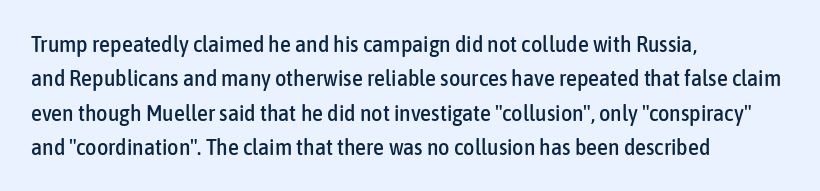
Q: Is the text italic (slanted)? A: No, it is upright.
Q: Is the text underlined? A: No.
Q: How is the paragraph aligned? A: Left-aligned.
Q: Is the spacing between letters normal or unusually wide? A: Normal.
Q: Is the spacing between lines tight, normal or loose? A: Normal.
